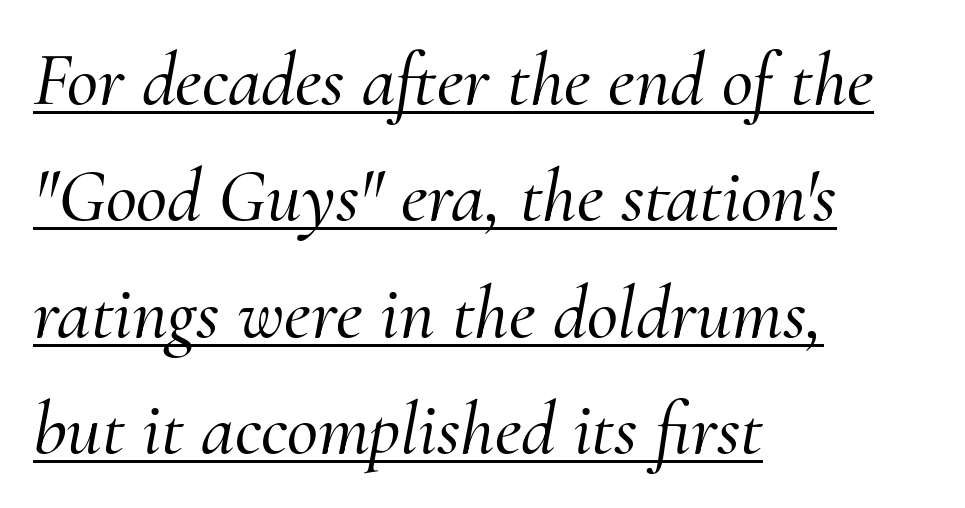
Q: Is the text italic (slanted)? A: Yes, it leans right by about 10 degrees.
Q: Is the typeface a serif or a sans-serif typeface? A: Serif.
Q: Is the text underlined? A: Yes.
Q: How is the paragraph aligned? A: Left-aligned.
Q: Is the spacing between letters normal or unusually wide? A: Normal.
Q: Is the spacing between lines tight, normal or loose? A: Normal.
Q: Width (condensed, normal, or wide)? A: Normal.
Q: Stroke contrast? A: Medium.
Q: x-height? A: Small.
Q: Monospaced? A: No.
